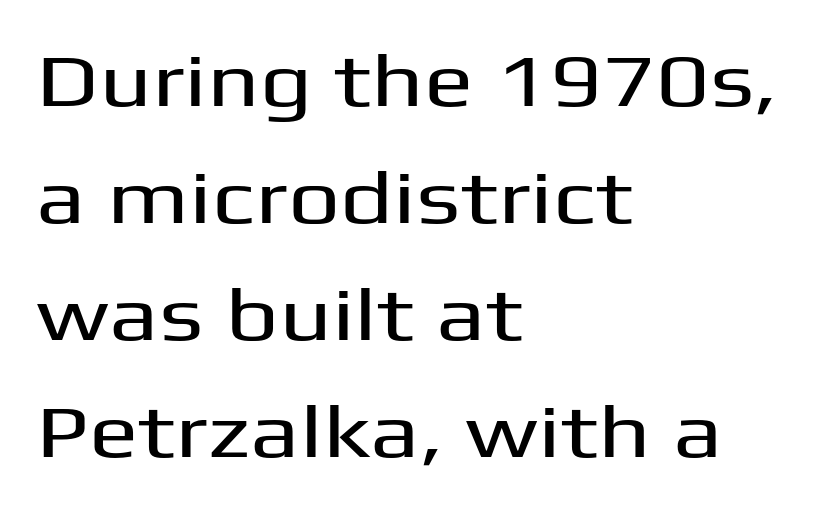
{"serif": "no", "italic": "no", "width": "wide", "stroke_contrast": "medium", "x_height": "medium", "monospaced": "no", "underline": "no", "align": "left", "line_spacing": "normal", "line_spacing_ratio": 1.58, "letter_spacing": "normal", "letter_spacing_em": 0.0, "glyph_px": 74}
